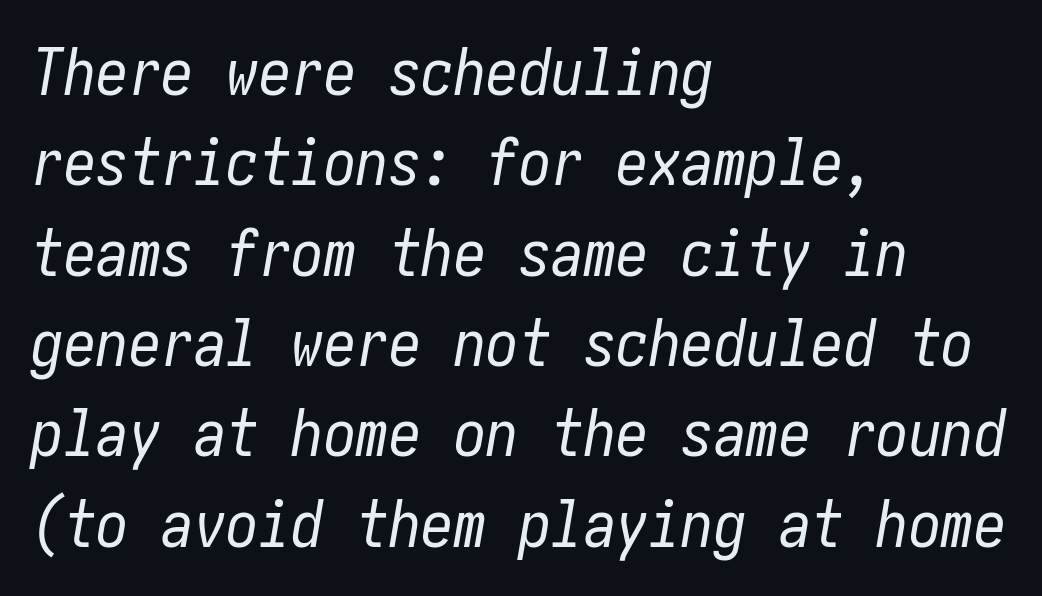
Which margin do the lines hug? The left one — the right edge is uneven. Lines of text with bare space underneath. The passage shown stacks its lines at a standard gap. Quick note: italic. There is no visible air inserted between adjacent glyphs. No heavy texture on the line: the type isn't bold.
